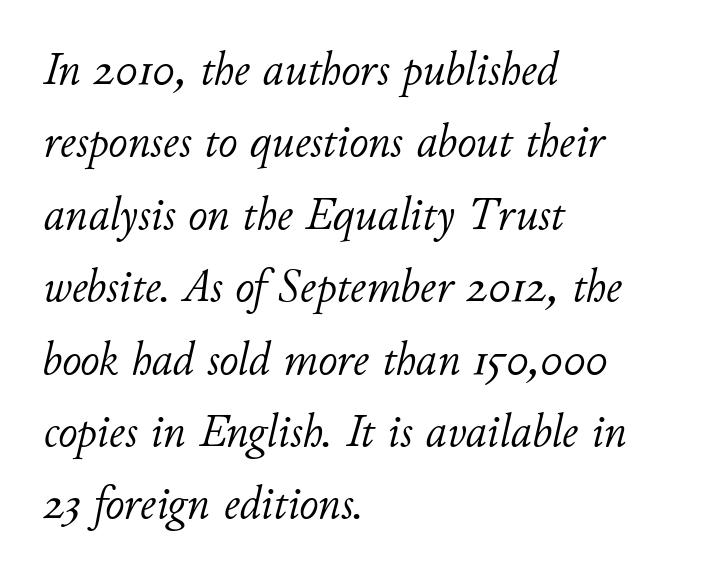
{"italic": "yes", "lean": "right", "slant_degrees": 11, "bold": "no", "weight": "light", "width": "normal", "stroke_contrast": "low", "x_height": "small", "monospaced": "no", "underline": "no", "align": "left", "line_spacing": "normal", "line_spacing_ratio": 1.54, "letter_spacing": "normal", "letter_spacing_em": 0.0, "glyph_px": 47}
